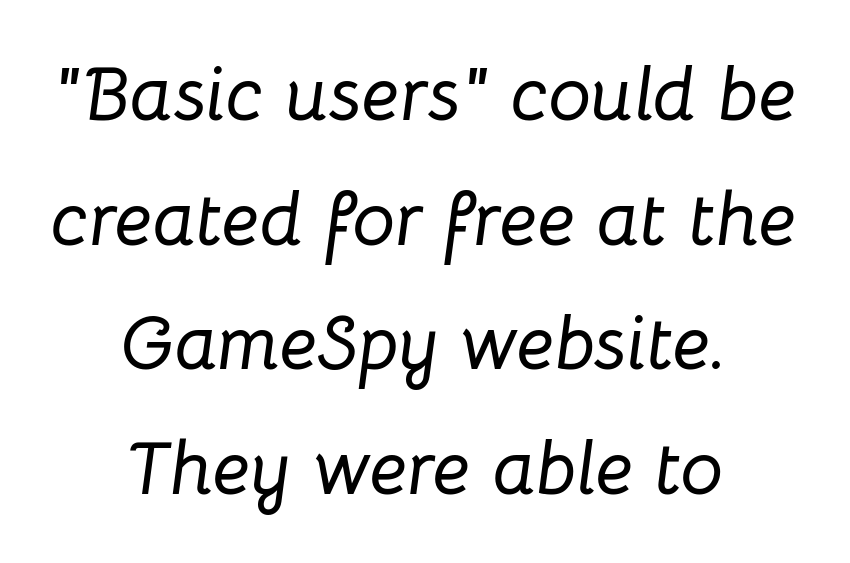
Q: Is the text italic (slanted)? A: Yes, it leans right by about 8 degrees.
Q: Is the text underlined? A: No.
Q: How is the paragraph aligned? A: Centered.
Q: Is the spacing between letters normal or unusually wide? A: Normal.
Q: Is the spacing between lines tight, normal or loose? A: Normal.
Q: Width (condensed, normal, or wide)? A: Normal.
Q: Stroke contrast? A: Low.
Q: x-height? A: Medium.
Q: Monospaced? A: No.
